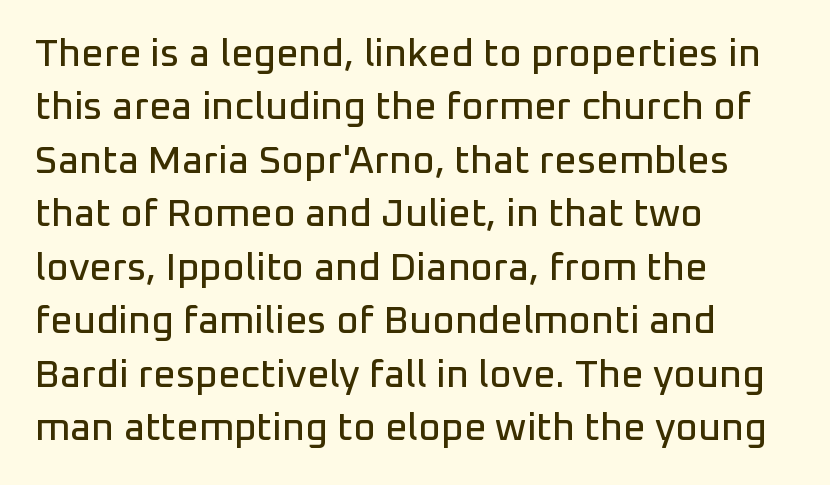
Q: Is the text italic (slanted)? A: No, it is upright.
Q: Is the typeface a serif or a sans-serif typeface? A: Sans-serif.
Q: Is the text underlined? A: No.
Q: How is the paragraph aligned? A: Left-aligned.
Q: Is the spacing between letters normal or unusually wide? A: Normal.
Q: Is the spacing between lines tight, normal or loose? A: Normal.
Q: Width (condensed, normal, or wide)? A: Normal.
Q: Stroke contrast? A: Low.
Q: x-height? A: Medium.
Q: Monospaced? A: No.
